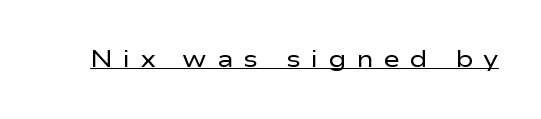
Q: Is the text bold? A: No.
Q: Is the text italic (slanted)? A: No, it is upright.
Q: Is the text underlined? A: Yes.
Q: Is the spacing between letters normal or unusually wide? A: Unusually wide.
